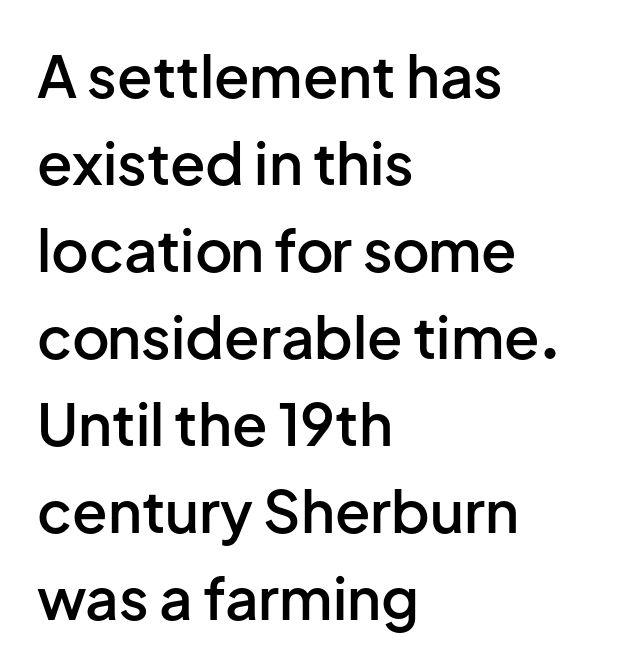
The gaps between neighbouring characters are ordinary and unremarkable. Character widths vary here, with narrow letters taking less room than wide ones. The letters stand straight up with perfectly vertical stems. Line starts are locked; line ends wander. Serif or sans? Sans — the stroke terminals are bare.
